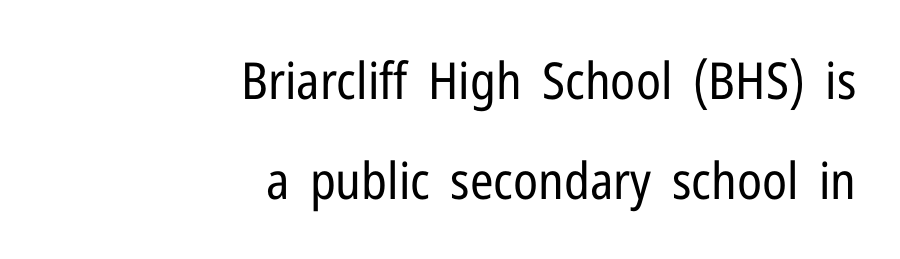
Stems and bowls with no extra thickness — not bold. Posture: vertical. The rendering keeps characters at their native spacing. The foot of each line stays bare and open.
